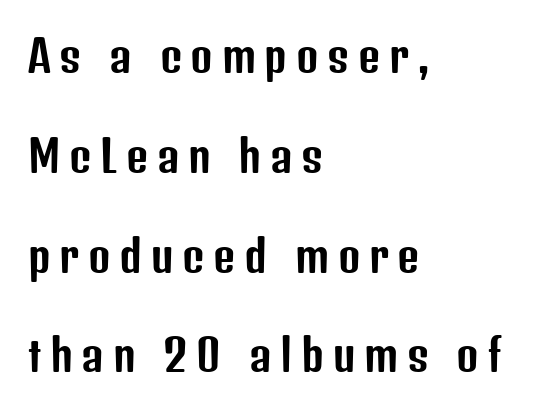
Q: Is the text italic (slanted)? A: No, it is upright.
Q: Is the typeface a serif or a sans-serif typeface? A: Sans-serif.
Q: Is the text underlined? A: No.
Q: How is the paragraph aligned? A: Left-aligned.
Q: Is the spacing between letters normal or unusually wide? A: Unusually wide.
Q: Is the spacing between lines tight, normal or loose? A: Loose.
Q: Width (condensed, normal, or wide)? A: Condensed.
Q: Stroke contrast? A: Low.
Q: x-height? A: Medium.
Q: Monospaced? A: No.
